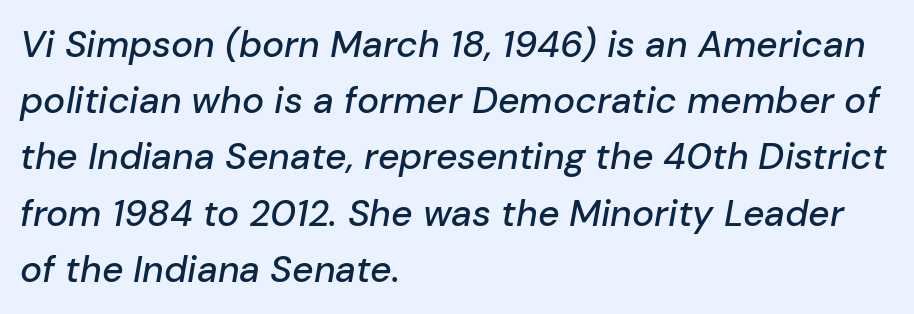
Q: Is the text italic (slanted)? A: Yes, it leans right by about 10 degrees.
Q: Is the text underlined? A: No.
Q: How is the paragraph aligned? A: Left-aligned.
Q: Is the spacing between letters normal or unusually wide? A: Normal.
Q: Is the spacing between lines tight, normal or loose? A: Normal.
Q: Width (condensed, normal, or wide)? A: Normal.
Q: Stroke contrast? A: Low.
Q: x-height? A: Medium.
Q: Monospaced? A: No.
